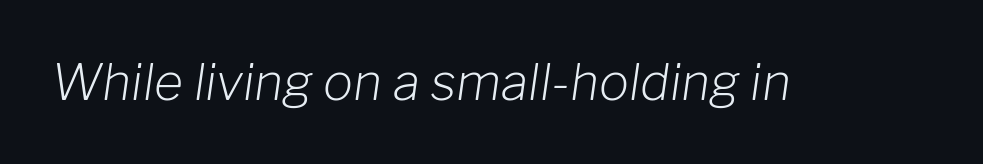
Q: Is the text bold? A: No.
Q: Is the text italic (slanted)? A: Yes, it leans right by about 8 degrees.
Q: Is the text underlined? A: No.
Q: Is the spacing between letters normal or unusually wide? A: Normal.
Q: Width (condensed, normal, or wide)? A: Normal.
Q: Stroke contrast? A: Low.
Q: x-height? A: Medium.
Q: Monospaced? A: No.
